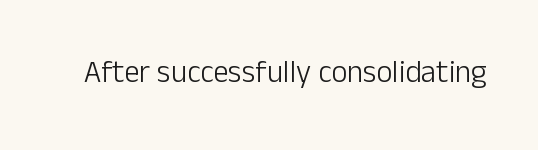
Q: Is the text bold? A: No.
Q: Is the text italic (slanted)? A: No, it is upright.
Q: Is the typeface a serif or a sans-serif typeface? A: Sans-serif.
Q: Is the text underlined? A: No.
Q: Is the spacing between letters normal or unusually wide? A: Normal.
Q: Width (condensed, normal, or wide)? A: Normal.
Q: Stroke contrast? A: Low.
Q: x-height? A: Medium.
Q: Monospaced? A: No.
